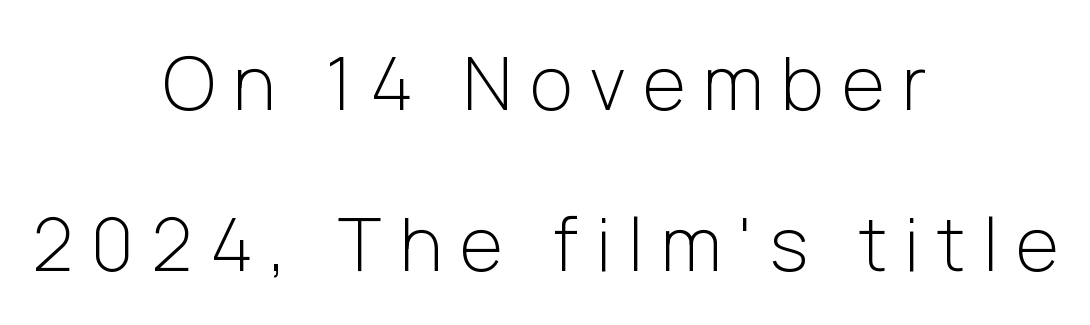
The image shows 74 px light sans-serif type, upright; set centered, loose line spacing (2.17x), unusually wide letter spacing (+0.24 em), not underlined; low stroke contrast and a medium x-height.
